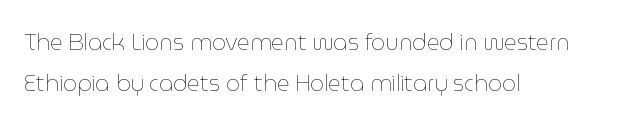
The image shows 22 px text type, upright; set left-aligned, line spacing 1.87x, normal letter spacing, not underlined.
